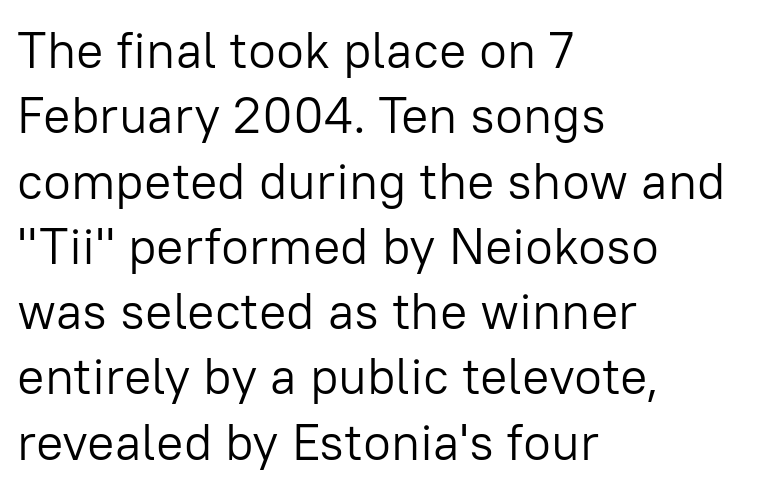
{"serif": "no", "italic": "no", "bold": "no", "weight": "light", "width": "normal", "stroke_contrast": "low", "x_height": "medium", "monospaced": "no", "underline": "no", "align": "left", "line_spacing": "normal", "line_spacing_ratio": 1.28, "letter_spacing": "normal", "letter_spacing_em": 0.0, "glyph_px": 51}
